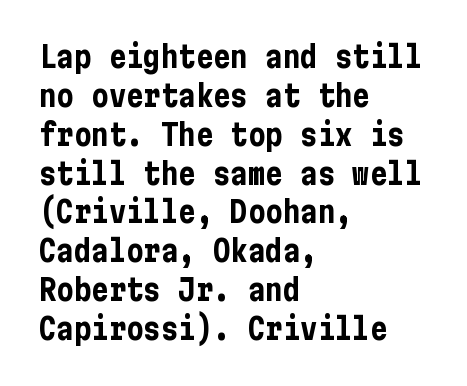
Every row of glyphs begins at an identical x-position on the left. Vertical spacing — default. The face used here is rendered with its standard letterfit. The specimen reads as upright at a glance. Beneath every word, the page is bare.
